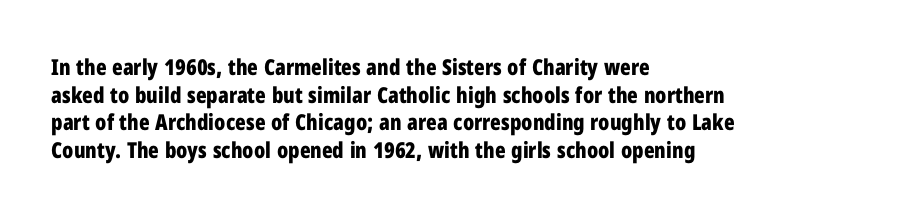
Q: Is the text bold? A: Yes.
Q: Is the text italic (slanted)? A: No, it is upright.
Q: Is the text underlined? A: No.
Q: How is the paragraph aligned? A: Left-aligned.
Q: Is the spacing between letters normal or unusually wide? A: Normal.
Q: Is the spacing between lines tight, normal or loose? A: Normal.
